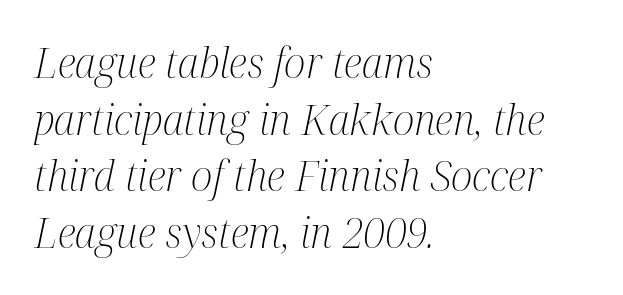
Q: Is the text bold? A: No.
Q: Is the text italic (slanted)? A: Yes, it leans right by about 12 degrees.
Q: Is the typeface a serif or a sans-serif typeface? A: Serif.
Q: Is the text underlined? A: No.
Q: How is the paragraph aligned? A: Left-aligned.
Q: Is the spacing between letters normal or unusually wide? A: Normal.
Q: Is the spacing between lines tight, normal or loose? A: Normal.
Q: Width (condensed, normal, or wide)? A: Condensed.
Q: Stroke contrast? A: Medium.
Q: x-height? A: Medium.
Q: Monospaced? A: No.
